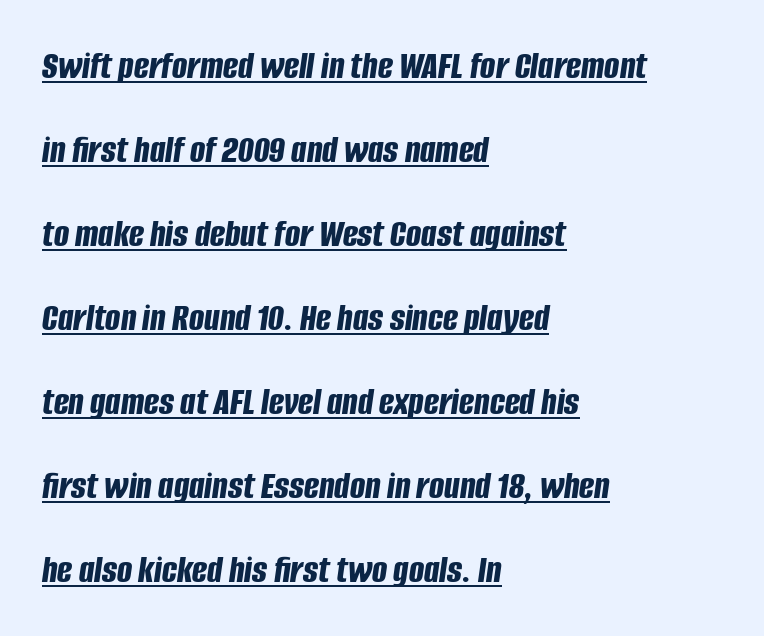
The image shows 40 px bold, condensed type, italic (leaning right); set left-aligned, loose line spacing (2.1x), normal letter spacing, underlined; low stroke contrast and a large x-height.
